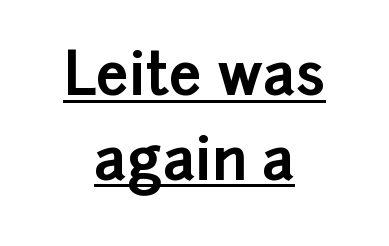
The image shows 58 px bold sans-serif type, upright; set centered, normal line spacing (1.46x), normal letter spacing, underlined; low stroke contrast and a medium x-height.
